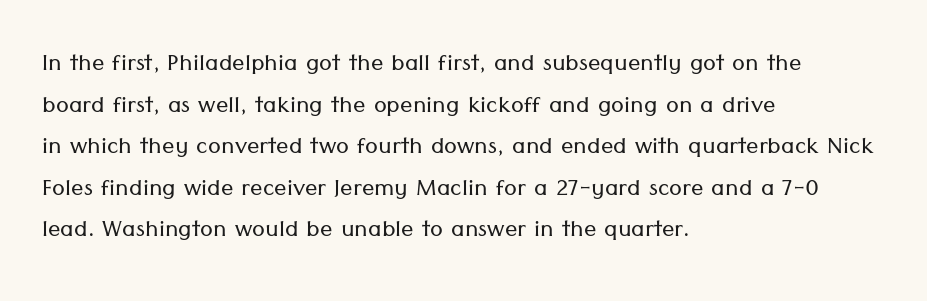
The image shows 31 px light sans-serif type, upright; set left-aligned, normal line spacing (1.34x), normal letter spacing, not underlined; low stroke contrast and a medium x-height.
